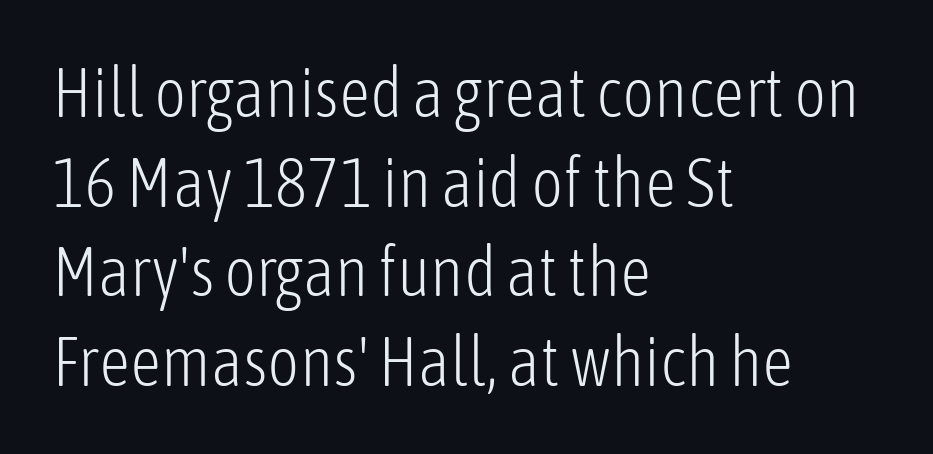
The image shows 69 px light, condensed sans-serif type, upright; set left-aligned, normal line spacing (1.3x), normal letter spacing, not underlined; low stroke contrast and a medium x-height.
